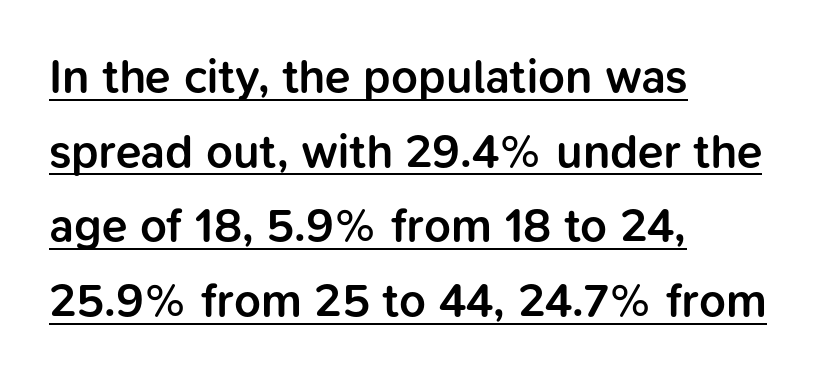
The image shows 47 px semibold sans-serif type, upright; set left-aligned, normal line spacing (1.59x), normal letter spacing, underlined; low stroke contrast and a medium x-height.
